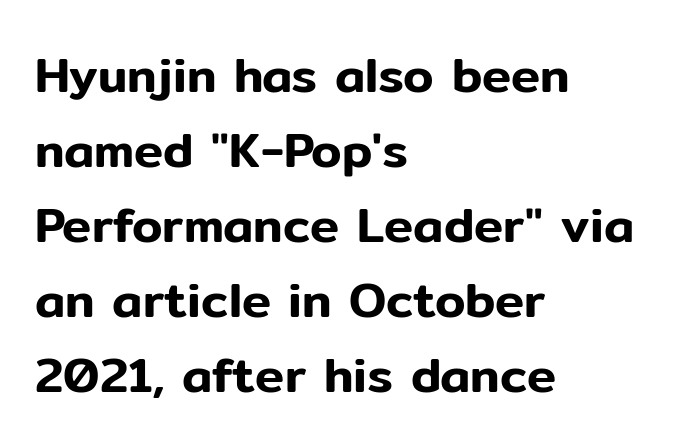
{"serif": "no", "italic": "no", "width": "normal", "stroke_contrast": "low", "x_height": "medium", "monospaced": "no", "underline": "no", "align": "left", "line_spacing": "normal", "line_spacing_ratio": 1.53, "letter_spacing": "normal", "letter_spacing_em": 0.0, "glyph_px": 49}
